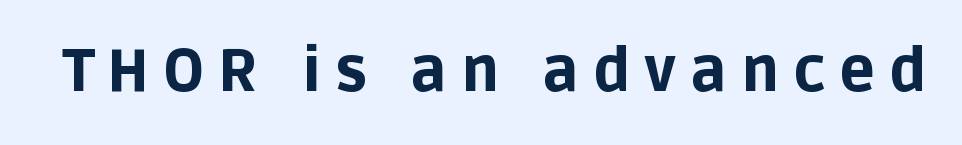
Q: Is the text bold? A: Yes.
Q: Is the text italic (slanted)? A: No, it is upright.
Q: Is the typeface a serif or a sans-serif typeface? A: Sans-serif.
Q: Is the text underlined? A: No.
Q: Is the spacing between letters normal or unusually wide? A: Unusually wide.
Q: Width (condensed, normal, or wide)? A: Normal.
Q: Stroke contrast? A: Low.
Q: x-height? A: Large.
Q: Monospaced? A: No.
